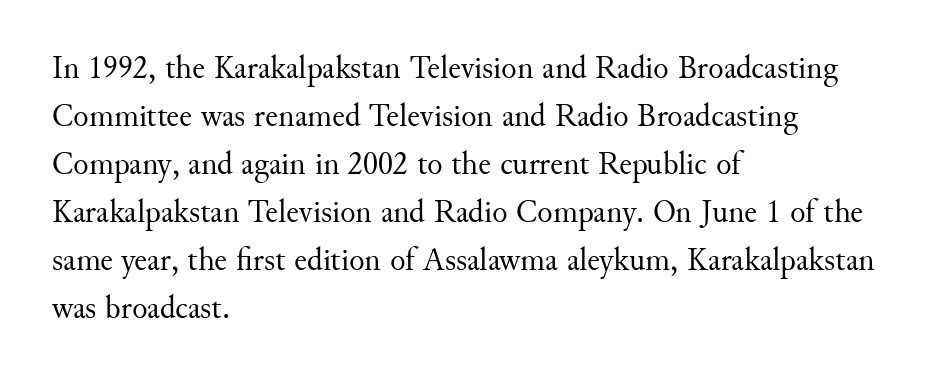
{"serif": "yes", "italic": "no", "bold": "no", "weight": "regular", "width": "normal", "stroke_contrast": "medium", "x_height": "small", "monospaced": "no", "underline": "no", "align": "left", "line_spacing": "normal", "line_spacing_ratio": 1.5, "letter_spacing": "normal", "letter_spacing_em": 0.0, "glyph_px": 32}
